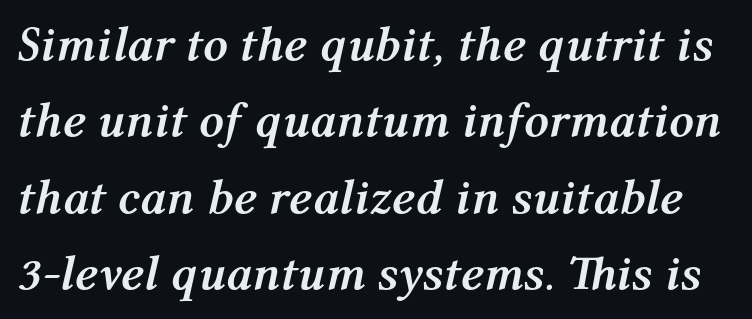
Q: Is the text bold? A: Yes.
Q: Is the text italic (slanted)? A: Yes, it leans right by about 12 degrees.
Q: Is the text underlined? A: No.
Q: Is the spacing between letters normal or unusually wide? A: Normal.
Q: Is the spacing between lines tight, normal or loose? A: Normal.
Q: Width (condensed, normal, or wide)? A: Normal.
Q: Stroke contrast? A: Medium.
Q: x-height? A: Medium.
Q: Monospaced? A: No.
